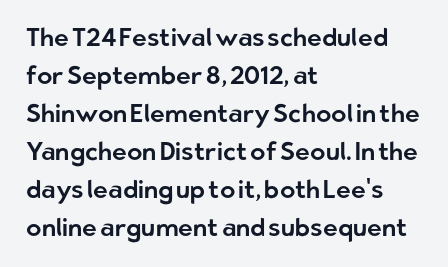
The image shows 25 px text type, upright; set left-aligned, normal line spacing (1.52x), normal letter spacing, not underlined.
